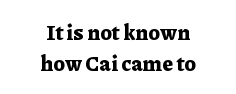
Whoever set this chose a conventional vertical rhythm. The gaps between neighbouring characters are ordinary and unremarkable. Bare-footed words on every line. The font's upright variant was chosen for this text. The paragraph has two soft edges and a firm central axis. Thick stems and heavy bowls — unmistakably bold.
